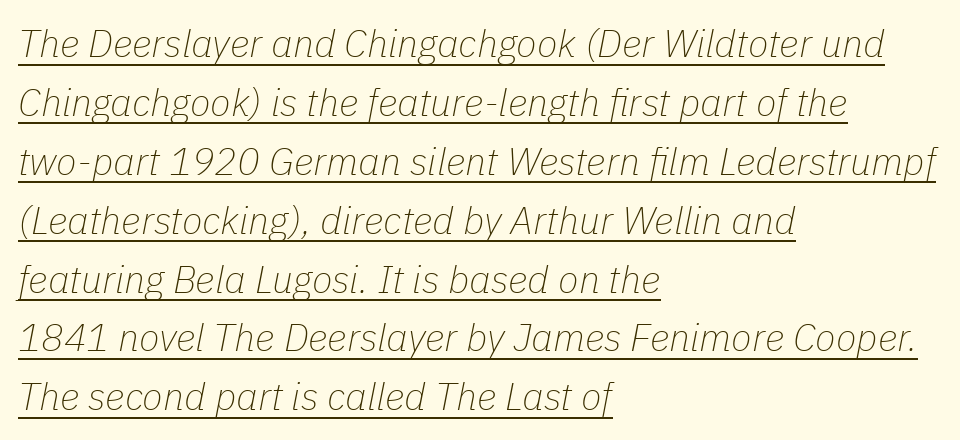
{"italic": "yes", "lean": "right", "slant_degrees": 11, "bold": "no", "weight": "thin", "width": "normal", "stroke_contrast": "low", "x_height": "medium", "monospaced": "no", "underline": "yes", "align": "left", "line_spacing": "normal", "line_spacing_ratio": 1.55, "letter_spacing": "normal", "letter_spacing_em": 0.0, "glyph_px": 38}
